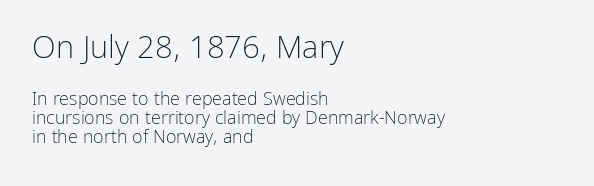
{"serif": "no", "italic": "no", "bold": "no", "weight": "light", "width": "normal", "stroke_contrast": "low", "x_height": "medium", "monospaced": "no", "underline": "no", "align": "left", "line_spacing": "tight", "line_spacing_ratio": 1.07, "letter_spacing": "normal", "letter_spacing_em": 0.0, "larger_block": "first", "size_ratio": 1.72, "glyph_px": 31}
